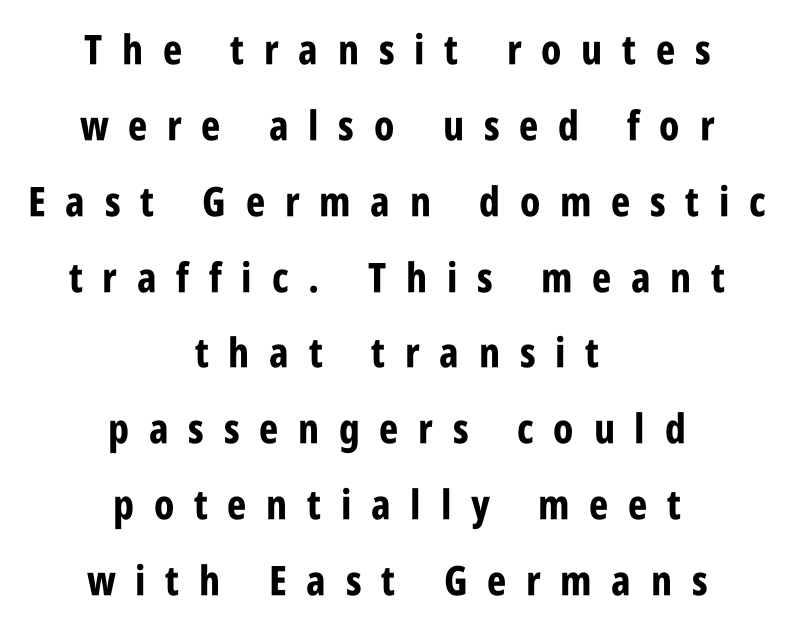
Q: Is the text bold? A: Yes.
Q: Is the text italic (slanted)? A: No, it is upright.
Q: Is the typeface a serif or a sans-serif typeface? A: Sans-serif.
Q: Is the text underlined? A: No.
Q: How is the paragraph aligned? A: Centered.
Q: Is the spacing between letters normal or unusually wide? A: Unusually wide.
Q: Width (condensed, normal, or wide)? A: Condensed.
Q: Stroke contrast? A: Low.
Q: x-height? A: Large.
Q: Monospaced? A: No.
